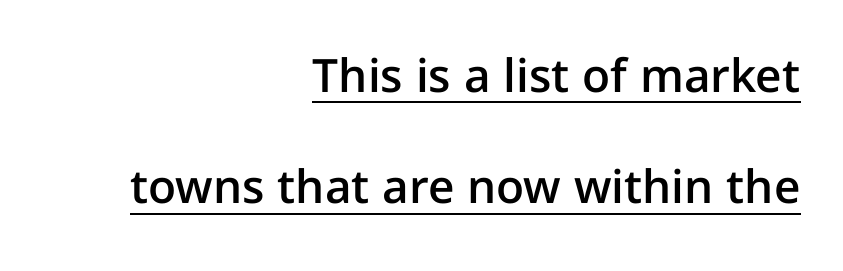
{"serif": "no", "italic": "no", "bold": "semi", "weight": "semibold", "width": "normal", "stroke_contrast": "low", "x_height": "medium", "monospaced": "no", "underline": "yes", "align": "right", "line_spacing": "loose", "line_spacing_ratio": 2.42, "letter_spacing": "normal", "letter_spacing_em": 0.0, "glyph_px": 46}
